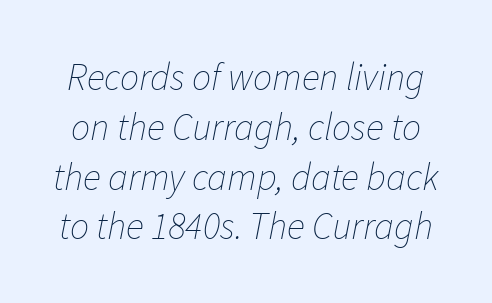
Think of a printed novel: that variable character pitch is what you see here. The glyphs are unaccompanied by any horizontal stroke below them. Ink coverage per letter is moderate at most. In terms of letterspacing, this is plain default setting. Style check: oblique. The lines sit at an ordinary, default distance from one another.
